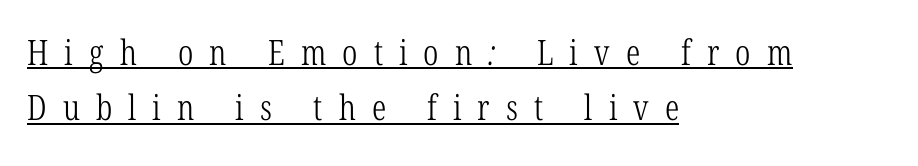
Stroke mass is kept to a normal reading level or below. Classification — serif. This sample keeps an unexceptional amount of space between lines. The tracking jumps out immediately: characters are airy and widely separated. Layout note: lines flush left. Here the designer chose a conventional face with non-uniform glyph widths.
